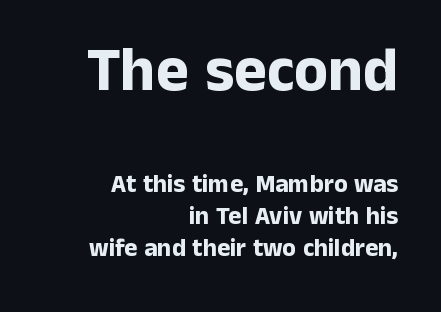
Q: Is the text bold? A: Yes.
Q: Is the text italic (slanted)? A: No, it is upright.
Q: Is the typeface a serif or a sans-serif typeface? A: Sans-serif.
Q: Is the text underlined? A: No.
Q: How is the paragraph aligned? A: Right-aligned.
Q: Is the spacing between letters normal or unusually wide? A: Normal.
Q: Is the spacing between lines tight, normal or loose? A: Normal.
Q: Which block of text is set in a larger size, the first (top) or the second (bottom)? A: The first (top) one.
Q: Width (condensed, normal, or wide)? A: Normal.
Q: Stroke contrast? A: Low.
Q: x-height? A: Medium.
Q: Monospaced? A: No.
